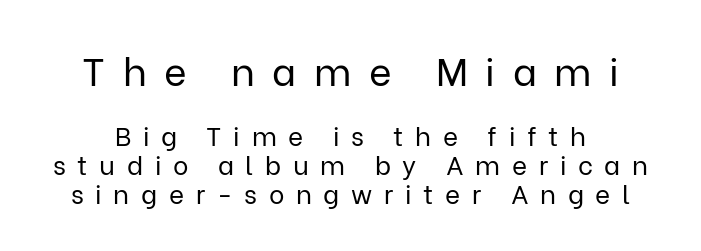
The image shows 39 px regular-weight sans-serif type, upright; set tight line spacing (1.12x), unusually wide letter spacing (+0.45 em), not underlined; the first (top) block is 1.5x larger; low stroke contrast and a medium x-height.
